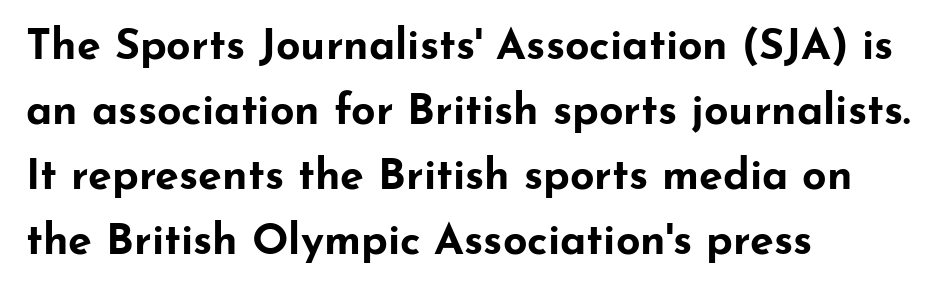
The image shows 43 px bold, wide sans-serif type, upright; set left-aligned, normal line spacing (1.51x), normal letter spacing, not underlined; low stroke contrast and a small x-height.
